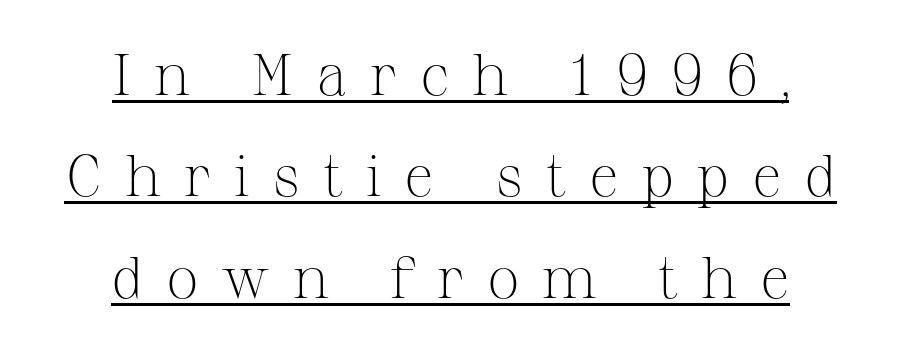
The image shows 58 px light serif type, upright; set centered, line spacing 1.75x, unusually wide letter spacing (+0.39 em), underlined; medium stroke contrast and a medium x-height.
